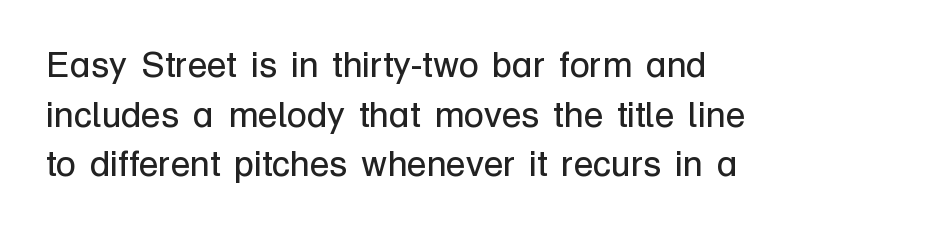
Looks like regular typesetting: each glyph gets only the width it needs. Spacing between characters is what you'd get straight out of the box. Notice how the passage keeps a crisp vertical edge on the left only. Stroke mass is kept to a normal reading level or below. If you measured baseline to baseline, you'd find a middling distance.
